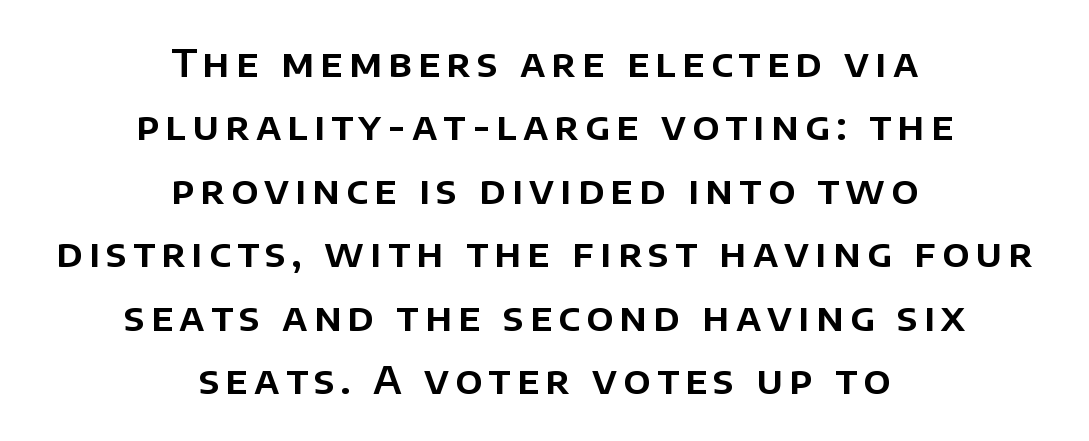
Q: Is the text italic (slanted)? A: No, it is upright.
Q: Is the typeface a serif or a sans-serif typeface? A: Sans-serif.
Q: Is the text underlined? A: No.
Q: How is the paragraph aligned? A: Centered.
Q: Is the spacing between lines tight, normal or loose? A: Normal.
Q: Width (condensed, normal, or wide)? A: Normal.
Q: Stroke contrast? A: Low.
Q: x-height? A: Large.
Q: Monospaced? A: No.
